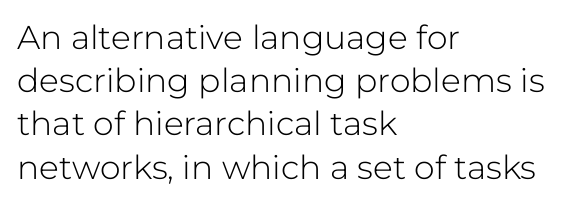
{"serif": "no", "italic": "no", "bold": "no", "weight": "light", "width": "normal", "stroke_contrast": "low", "x_height": "medium", "monospaced": "no", "underline": "no", "align": "left", "line_spacing": "normal", "line_spacing_ratio": 1.31, "letter_spacing": "normal", "letter_spacing_em": 0.0, "glyph_px": 33}
